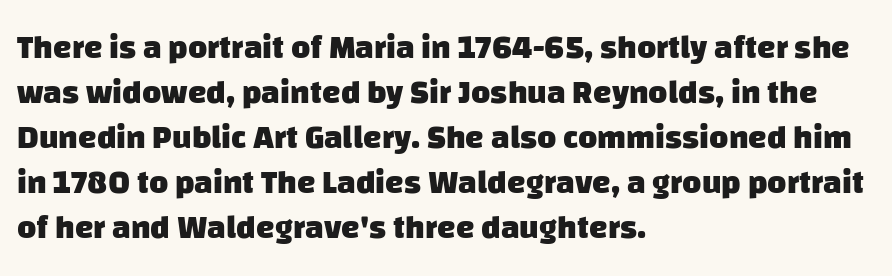
{"serif": "no", "bold": "yes", "weight": "heavy", "width": "normal", "stroke_contrast": "low", "x_height": "large", "monospaced": "no", "underline": "no", "align": "left", "line_spacing": "normal", "line_spacing_ratio": 1.36, "letter_spacing": "normal", "letter_spacing_em": 0.0, "glyph_px": 33}
